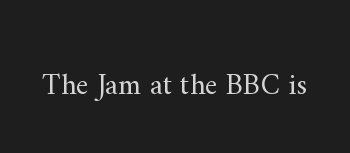
{"serif": "yes", "italic": "no", "bold": "no", "weight": "regular", "width": "normal", "stroke_contrast": "medium", "x_height": "small", "monospaced": "no", "underline": "no", "letter_spacing": "normal", "letter_spacing_em": 0.0, "glyph_px": 30}
